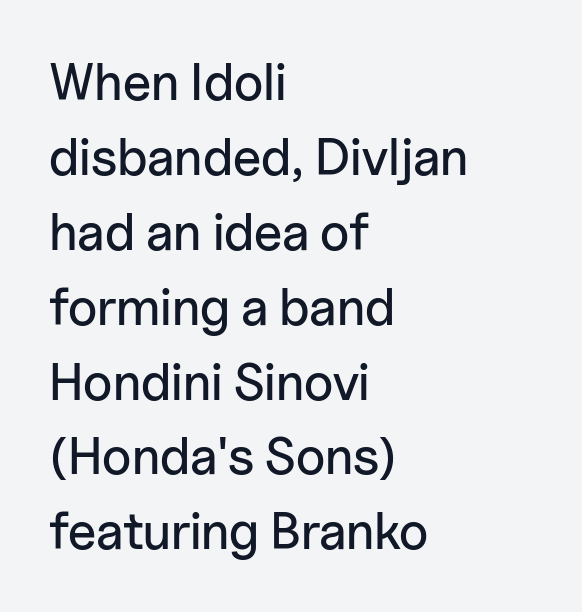
The image shows 52 px sans-serif type, upright; set left-aligned, normal line spacing (1.44x), normal letter spacing, not underlined; low stroke contrast and a medium x-height.
